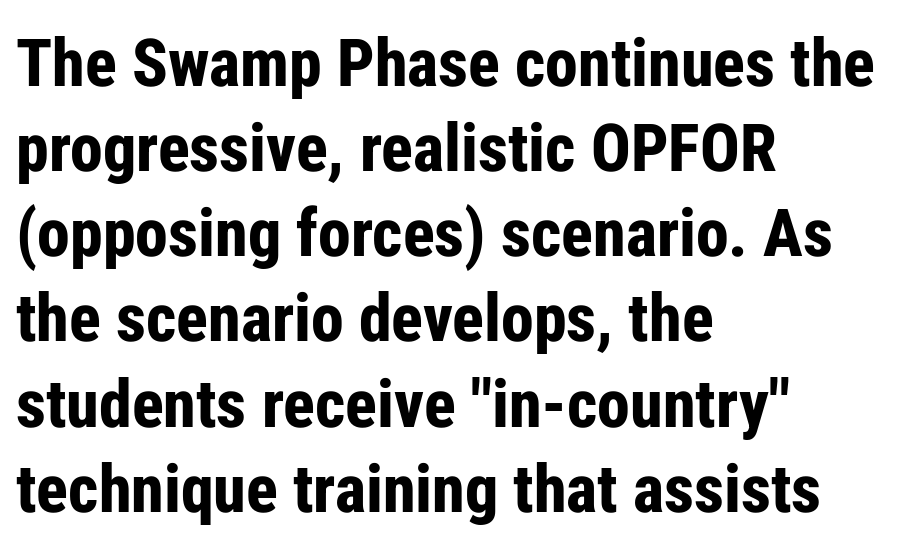
{"serif": "no", "italic": "no", "bold": "yes", "weight": "bold", "width": "condensed", "stroke_contrast": "low", "x_height": "medium", "monospaced": "no", "underline": "no", "align": "left", "line_spacing": "normal", "line_spacing_ratio": 1.29, "letter_spacing": "normal", "letter_spacing_em": 0.0, "glyph_px": 66}
